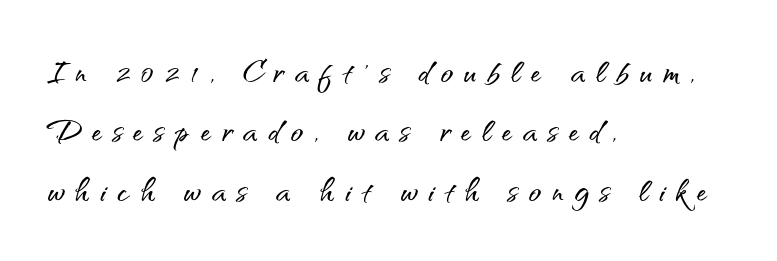
Unlike a traditional serif, this face leaves its strokes unadorned. Summary of vertical rhythm: regular, with standard interline spacing. A clean baseline with only descenders dipping below it. Layout note: lines flush left. Think of a printed novel: that variable character pitch is what you see here.
